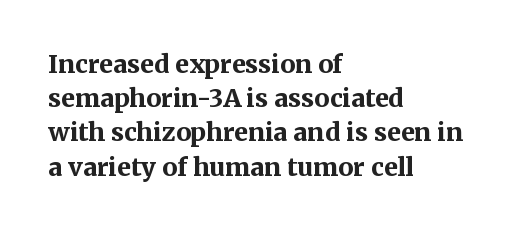
The lines in this sample share a left origin and differ only in where they stop. Summary of vertical rhythm: regular, with standard interline spacing. Italic: no, the glyphs are upright roman. The letterforms sit shoulder to shoulder at normal distance. Set as a true bold cut, around the 700 mark. The baseline area is clear.
